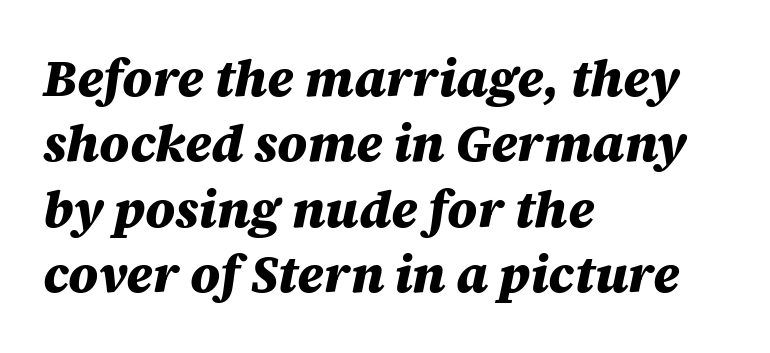
The image shows 51 px heavy type, italic (leaning right); set left-aligned, normal line spacing (1.28x), normal letter spacing, not underlined; medium stroke contrast and a large x-height.
